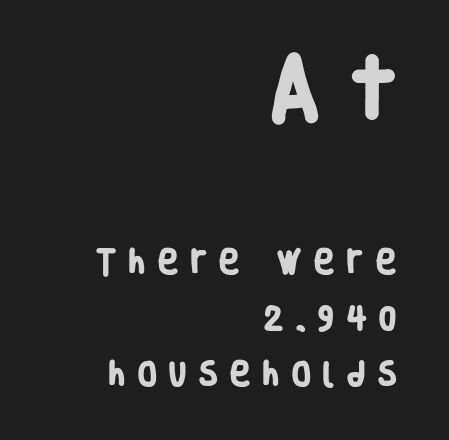
The image shows 68 px heavy, condensed sans-serif type; set right-aligned, loose line spacing (2.06x), unusually wide letter spacing (+0.48 em), not underlined; the first (top) block is 2.52x larger; low stroke contrast and a large x-height.
